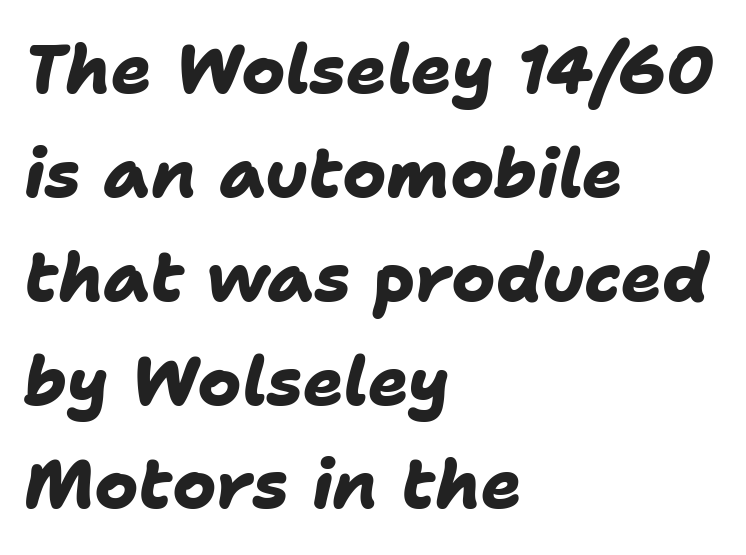
Q: Is the text bold? A: Yes.
Q: Is the typeface a serif or a sans-serif typeface? A: Sans-serif.
Q: Is the text underlined? A: No.
Q: How is the paragraph aligned? A: Left-aligned.
Q: Is the spacing between letters normal or unusually wide? A: Normal.
Q: Is the spacing between lines tight, normal or loose? A: Normal.
Q: Width (condensed, normal, or wide)? A: Normal.
Q: Stroke contrast? A: Low.
Q: x-height? A: Medium.
Q: Monospaced? A: No.
